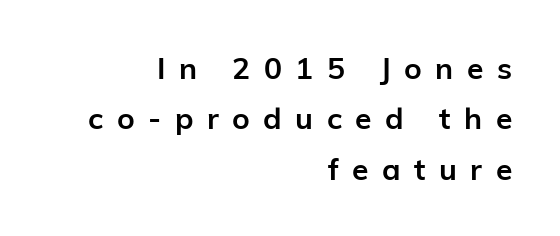
The image shows 30 px semibold sans-serif type, upright; set right-aligned, normal line spacing (1.68x), unusually wide letter spacing (+0.45 em), not underlined; low stroke contrast and a medium x-height.
